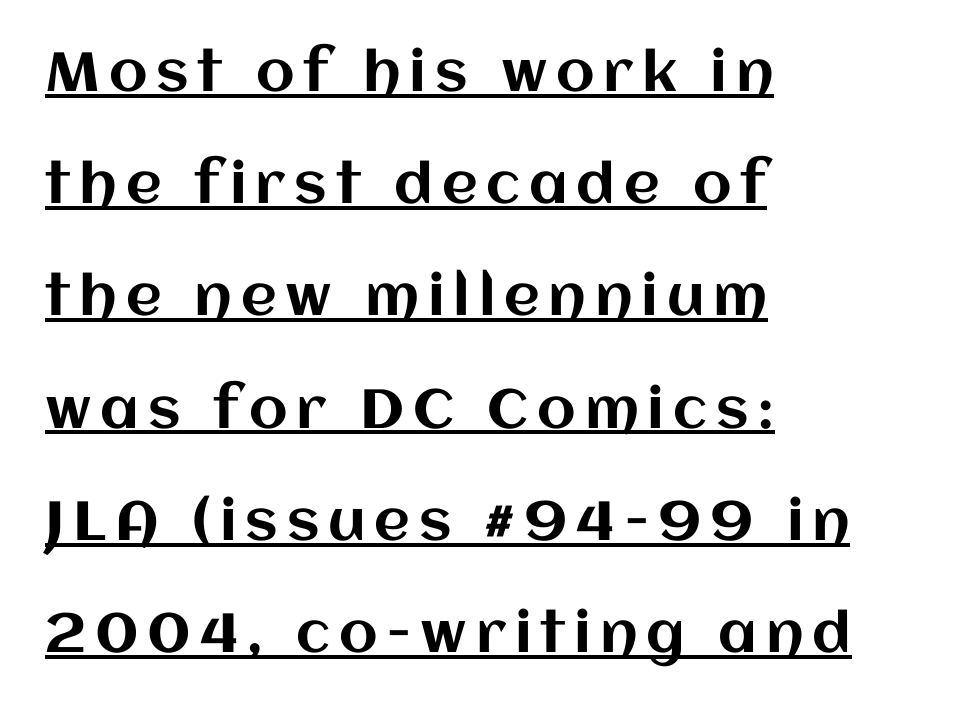
The image shows 55 px text type, upright; set left-aligned, loose line spacing (2.04x), underlined; medium stroke contrast and a large x-height.
